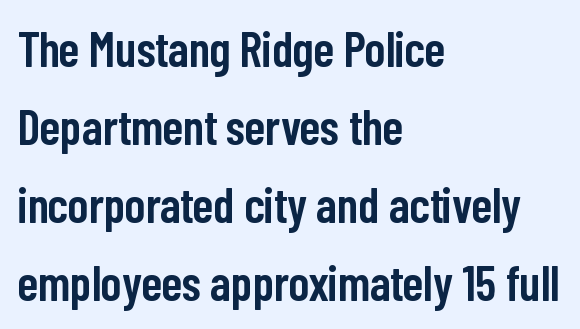
{"serif": "no", "italic": "no", "bold": "semi", "weight": "semibold", "width": "condensed", "stroke_contrast": "low", "x_height": "medium", "monospaced": "no", "underline": "no", "align": "left", "line_spacing": "normal", "line_spacing_ratio": 1.59, "letter_spacing": "normal", "letter_spacing_em": 0.0, "glyph_px": 49}
